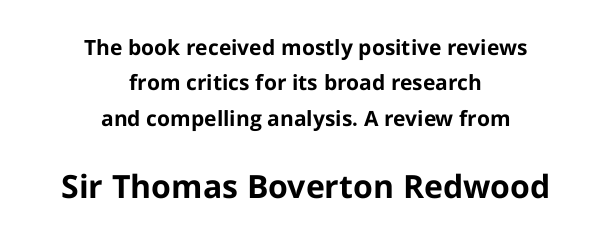
Q: Is the text bold? A: Yes.
Q: Is the text italic (slanted)? A: No, it is upright.
Q: Is the typeface a serif or a sans-serif typeface? A: Sans-serif.
Q: Is the text underlined? A: No.
Q: How is the paragraph aligned? A: Centered.
Q: Is the spacing between letters normal or unusually wide? A: Normal.
Q: Is the spacing between lines tight, normal or loose? A: Normal.
Q: Which block of text is set in a larger size, the first (top) or the second (bottom)? A: The second (bottom) one.
Q: Width (condensed, normal, or wide)? A: Normal.
Q: Stroke contrast? A: Low.
Q: x-height? A: Medium.
Q: Monospaced? A: No.
